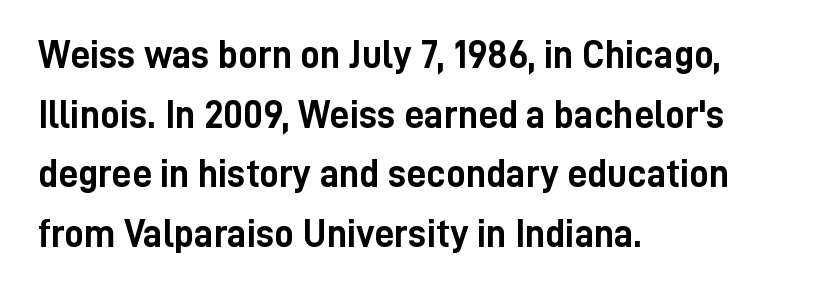
{"serif": "no", "italic": "no", "bold": "yes", "weight": "semibold", "width": "condensed", "stroke_contrast": "low", "x_height": "medium", "monospaced": "no", "underline": "no", "align": "left", "line_spacing": "normal", "line_spacing_ratio": 1.53, "letter_spacing": "normal", "letter_spacing_em": 0.0, "glyph_px": 39}
